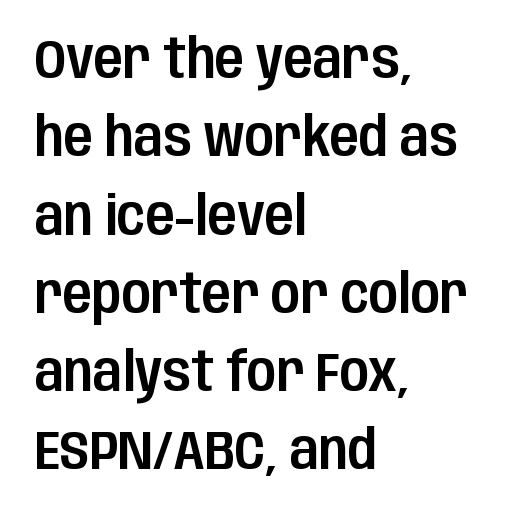
The image shows 54 px condensed sans-serif type, upright; set left-aligned, normal line spacing (1.45x), normal letter spacing, not underlined; low stroke contrast and a large x-height.
